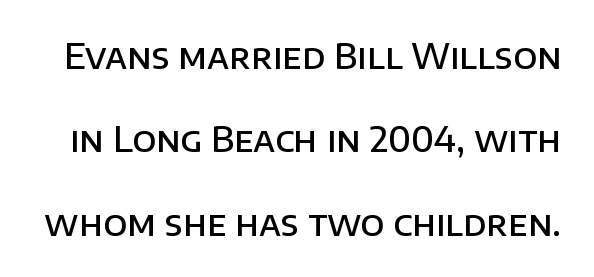
In terms of weight, the rendering is demibold, just under bold. Beneath every word, the page is bare. The block of text is sparse from top to bottom, with ample space between rows. This rendering leaves character spacing at its baseline value. The passage shown is typed in a proportional face where columns would drift. The letters stand upright; this is a roman face.
